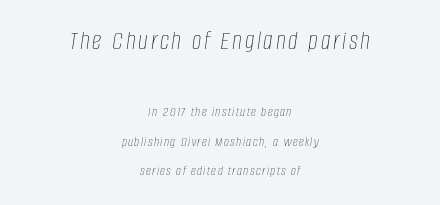
{"italic": "yes", "lean": "right", "slant_degrees": 8, "bold": "no", "underline": "no", "align": "center", "line_spacing": "loose", "line_spacing_ratio": 2.12, "larger_block": "first", "size_ratio": 1.93, "glyph_px": 27}
